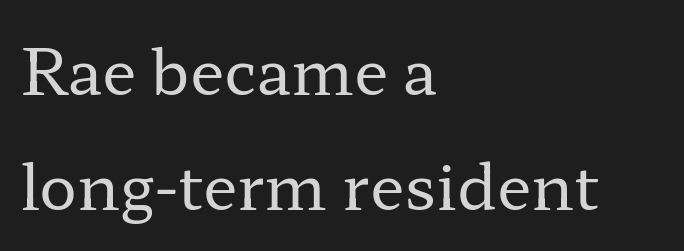
Q: Is the text bold? A: No.
Q: Is the text italic (slanted)? A: No, it is upright.
Q: Is the typeface a serif or a sans-serif typeface? A: Serif.
Q: Is the text underlined? A: No.
Q: How is the paragraph aligned? A: Left-aligned.
Q: Is the spacing between letters normal or unusually wide? A: Normal.
Q: Width (condensed, normal, or wide)? A: Wide.
Q: Stroke contrast? A: Low.
Q: x-height? A: Medium.
Q: Monospaced? A: No.
